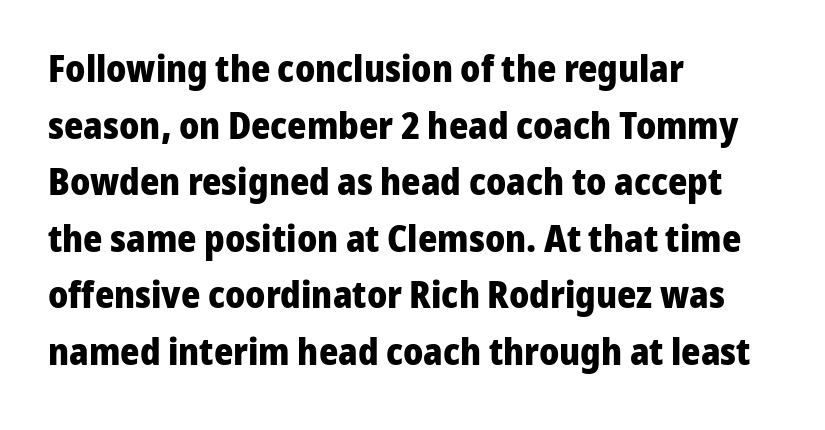
Short and long lines alike share a common starting point at left. The type sits square on the baseline with zero lean. The font is running at its bold setting. A bare baseline throughout the passage. These lines are rendered in a variable-pitch font. The rows are spaced the way most documents space them.
